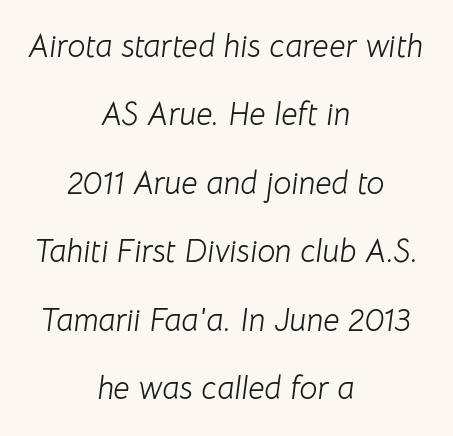
{"italic": "yes", "lean": "right", "slant_degrees": 8, "bold": "no", "weight": "light", "width": "normal", "stroke_contrast": "low", "x_height": "medium", "monospaced": "no", "underline": "no", "align": "center", "line_spacing": "loose", "line_spacing_ratio": 2.14, "letter_spacing": "normal", "letter_spacing_em": 0.0, "glyph_px": 32}
